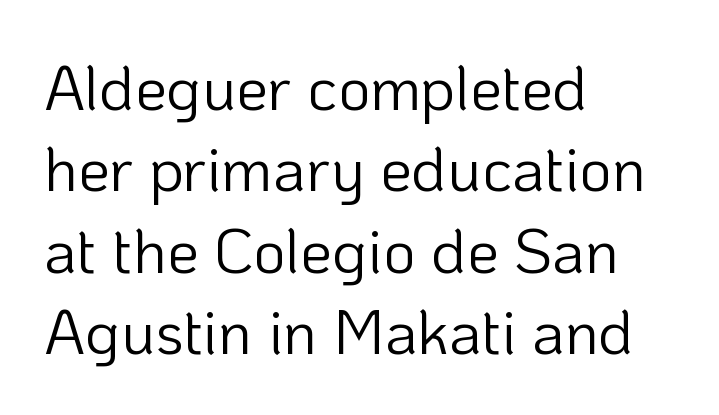
The image shows 63 px light sans-serif type, upright; set left-aligned, normal line spacing (1.29x), normal letter spacing, not underlined; low stroke contrast and a medium x-height.
